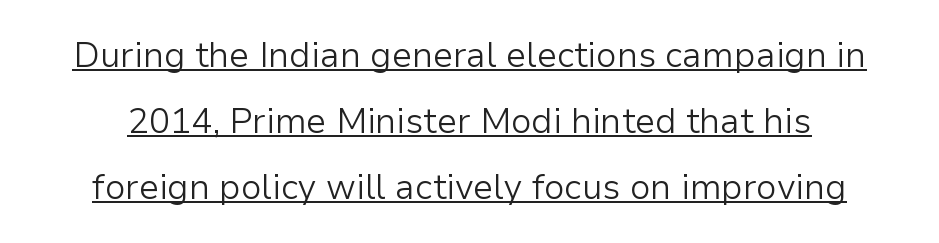
The image shows 35 px light sans-serif type, upright; set line spacing 1.88x, normal letter spacing, underlined; low stroke contrast and a medium x-height.
